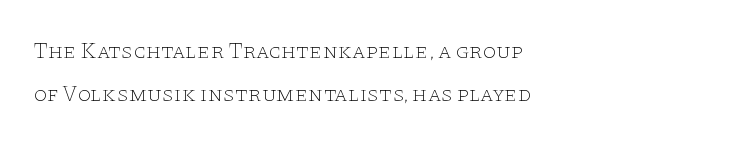
The image shows 22 px text type, upright; set left-aligned, loose line spacing (1.97x), normal letter spacing, not underlined.
